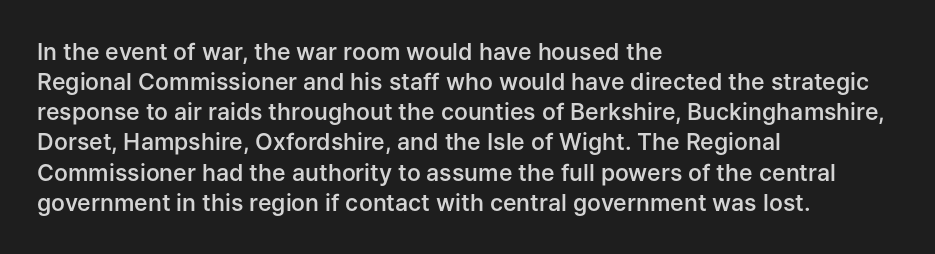
How are the letters spaced? Ordinarily, with no added tracking. Ordinary non-slanted type is in use. Notice the strokes are somewhat thickened but not fully heavy: this is a semibold. Descenders are the only things crossing below the line.
